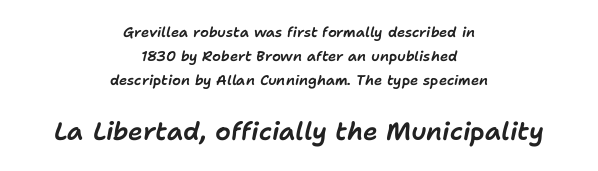
These lines are centered, leaving both edges ragged. The designer gave the closing block more size than the opening block. Notice how the stems are inclined rather than vertical — that's the hallmark of italics. The foot of each line stays bare and open. This sample uses plain, unmodified letter spacing.
